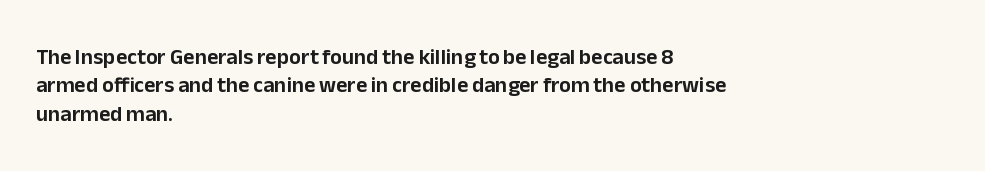
The image shows 22 px text type, upright; set left-aligned, normal line spacing (1.29x), normal letter spacing, not underlined.
